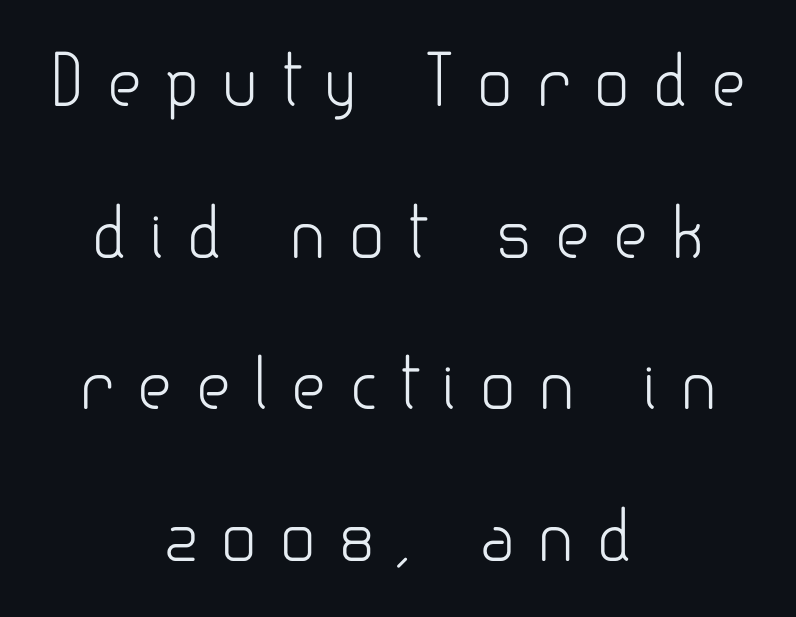
The image shows 68 px light sans-serif type, upright; set centered, loose line spacing (2.23x), unusually wide letter spacing (+0.32 em), not underlined; low stroke contrast and a small x-height.
